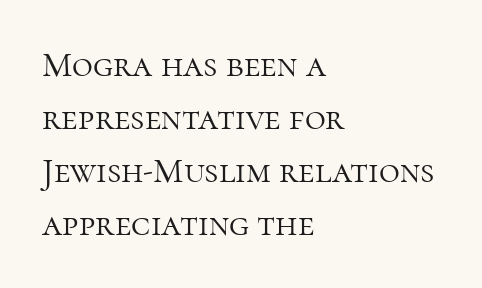
{"serif": "yes", "italic": "no", "bold": "no", "weight": "light", "width": "normal", "stroke_contrast": "high", "x_height": "medium", "monospaced": "no", "underline": "no", "align": "left", "line_spacing": "normal", "line_spacing_ratio": 1.47, "letter_spacing": "normal", "letter_spacing_em": 0.0, "glyph_px": 36}
